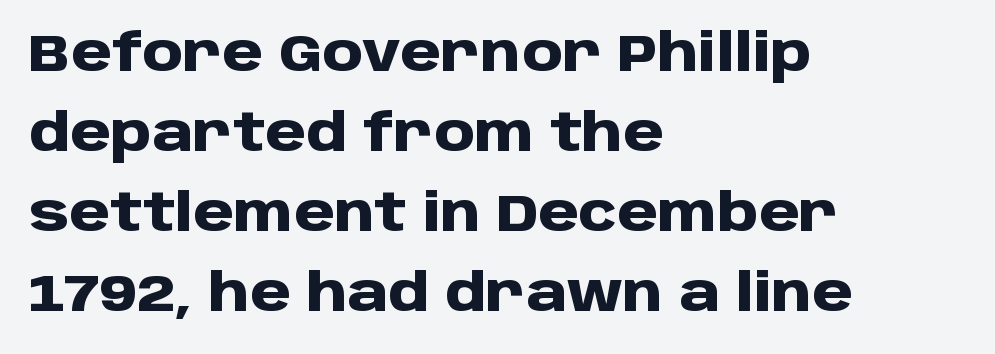
Q: Is the text bold? A: Yes.
Q: Is the text italic (slanted)? A: No, it is upright.
Q: Is the typeface a serif or a sans-serif typeface? A: Sans-serif.
Q: Is the text underlined? A: No.
Q: How is the paragraph aligned? A: Left-aligned.
Q: Is the spacing between letters normal or unusually wide? A: Normal.
Q: Is the spacing between lines tight, normal or loose? A: Normal.
Q: Width (condensed, normal, or wide)? A: Normal.
Q: Stroke contrast? A: Low.
Q: x-height? A: Large.
Q: Monospaced? A: No.
